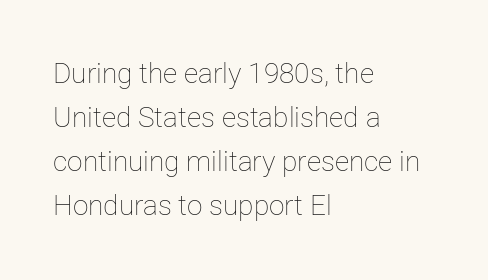
{"italic": "no", "bold": "no", "weight": "thin", "width": "normal", "stroke_contrast": "low", "x_height": "medium", "monospaced": "no", "underline": "no", "align": "left", "line_spacing": "normal", "line_spacing_ratio": 1.57, "letter_spacing": "normal", "letter_spacing_em": 0.0, "glyph_px": 28}
